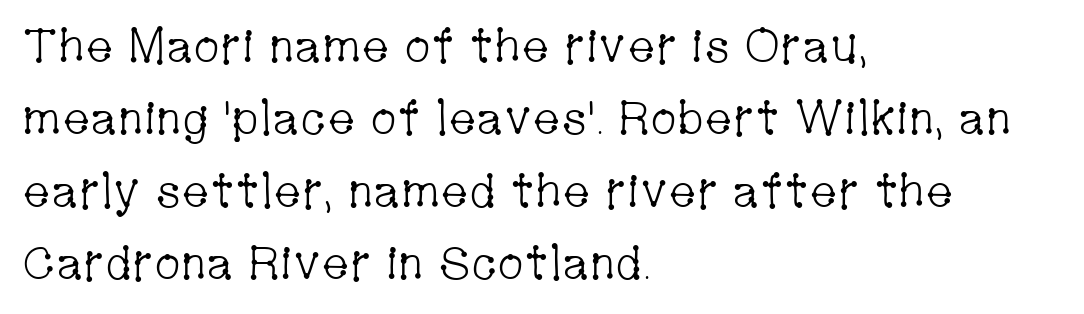
No letter is thick-stroked: the sample isn't bold. Think of a printed novel: that variable character pitch is what you see here. I'd call this a serif setting — the letters wear small feet. A clean baseline with only descenders dipping below it. These lines sit exactly where default settings would place them. Visually the block forms a straight wall on the left and a jagged coastline on the right.
